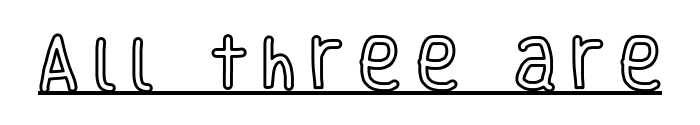
The image shows 58 px condensed type, upright; set unusually wide letter spacing (+0.25 em), underlined; a large x-height.
